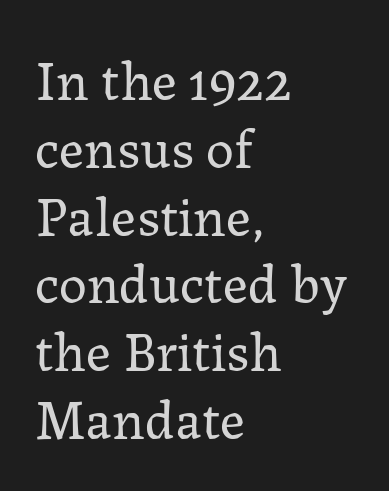
{"serif": "yes", "italic": "no", "bold": "no", "weight": "regular", "width": "normal", "stroke_contrast": "low", "x_height": "medium", "monospaced": "no", "underline": "no", "align": "left", "line_spacing_ratio": 1.21, "letter_spacing": "normal", "letter_spacing_em": 0.0, "glyph_px": 56}
